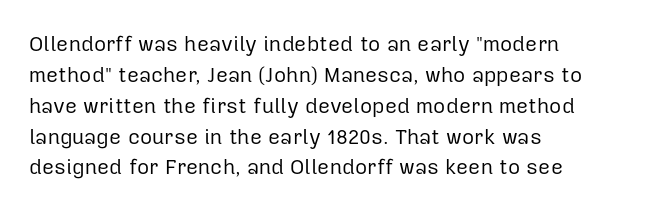
Q: Is the text bold? A: No.
Q: Is the text italic (slanted)? A: No, it is upright.
Q: Is the text underlined? A: No.
Q: How is the paragraph aligned? A: Left-aligned.
Q: Is the spacing between letters normal or unusually wide? A: Normal.
Q: Is the spacing between lines tight, normal or loose? A: Normal.
